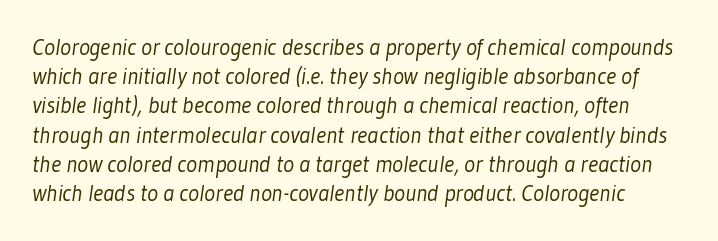
The image shows 23 px text type; set normal line spacing (1.27x), normal letter spacing, not underlined.
